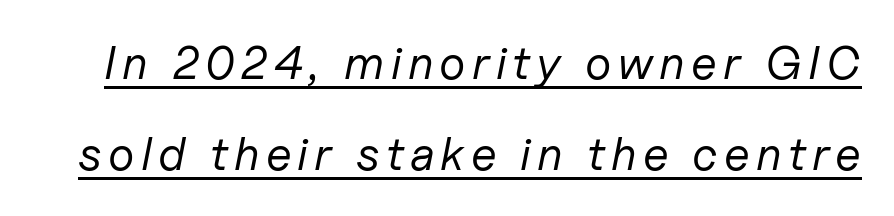
Q: Is the text bold? A: No.
Q: Is the text italic (slanted)? A: Yes, it leans right by about 11 degrees.
Q: Is the text underlined? A: Yes.
Q: Is the spacing between lines tight, normal or loose? A: Loose.
Q: Width (condensed, normal, or wide)? A: Normal.
Q: Stroke contrast? A: Low.
Q: x-height? A: Medium.
Q: Monospaced? A: No.
